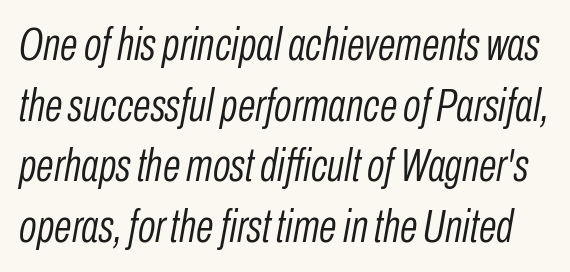
The image shows 46 px light, condensed type, italic (leaning right); set normal line spacing (1.32x), normal letter spacing, not underlined; low stroke contrast and a medium x-height.
